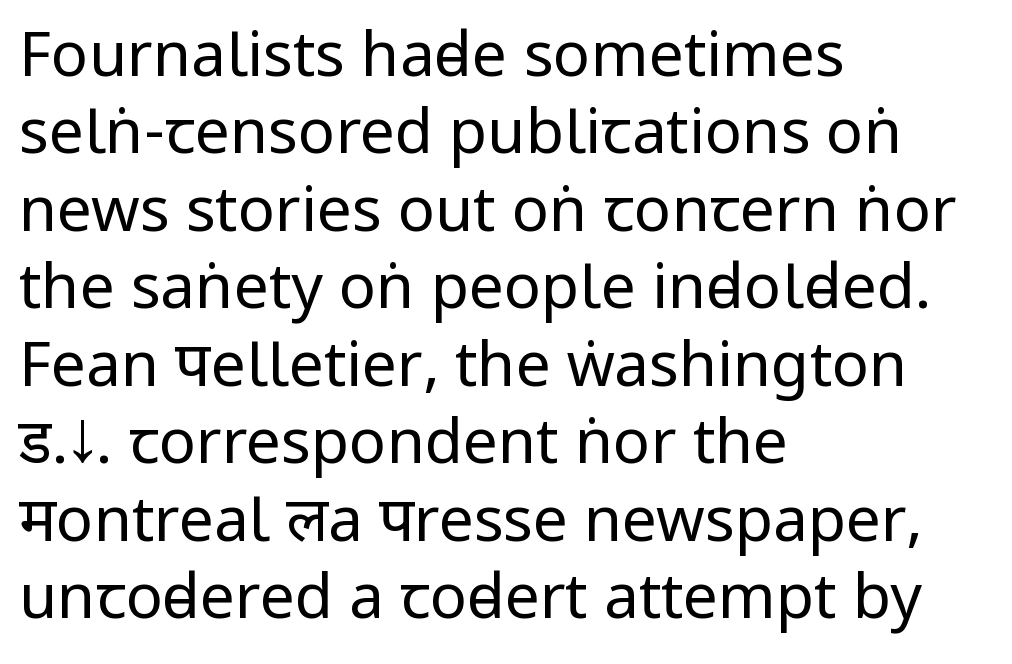
The image shows 62 px regular-weight, condensed sans-serif type, upright; set left-aligned, normal line spacing (1.25x), normal letter spacing, not underlined; low stroke contrast and a large x-height.
